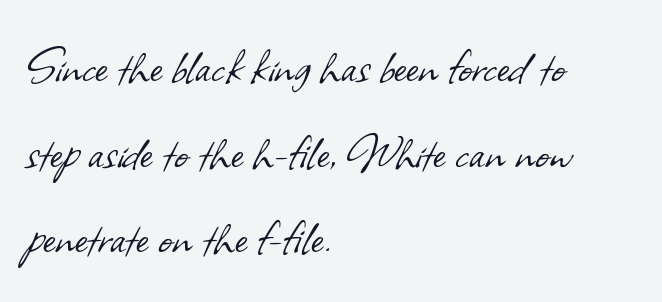
{"serif": "no", "bold": "no", "weight": "light", "width": "normal", "stroke_contrast": "low", "x_height": "small", "monospaced": "no", "underline": "no", "align": "left", "line_spacing": "normal", "line_spacing_ratio": 1.45, "letter_spacing": "normal", "letter_spacing_em": 0.0, "glyph_px": 59}
